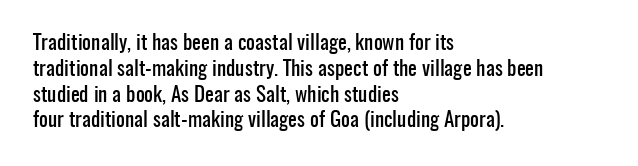
{"italic": "no", "underline": "no", "align": "left", "line_spacing_ratio": 1.23, "letter_spacing": "normal", "letter_spacing_em": 0.0, "glyph_px": 21}
